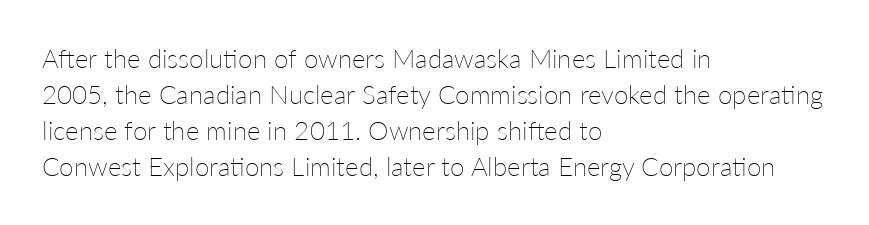
Q: Is the text bold? A: No.
Q: Is the text italic (slanted)? A: No, it is upright.
Q: Is the text underlined? A: No.
Q: How is the paragraph aligned? A: Left-aligned.
Q: Is the spacing between letters normal or unusually wide? A: Normal.
Q: Is the spacing between lines tight, normal or loose? A: Normal.
